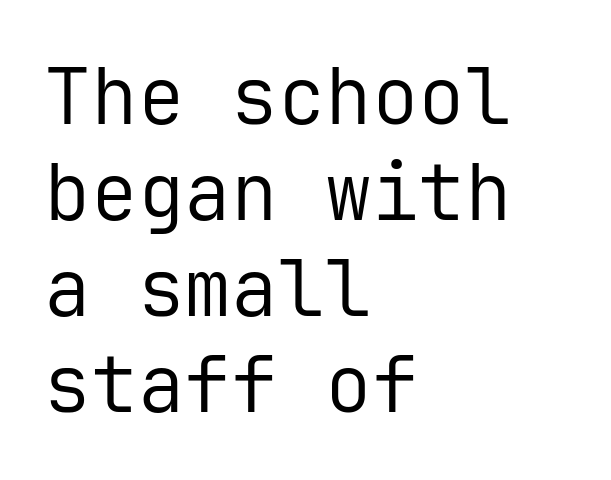
The image shows 78 px regular-weight sans-serif type, upright, monospaced; set left-aligned, line spacing 1.23x, normal letter spacing, not underlined; low stroke contrast and a medium x-height.
